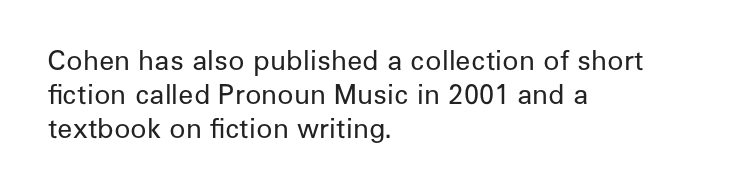
Q: Is the text bold? A: No.
Q: Is the text italic (slanted)? A: No, it is upright.
Q: Is the text underlined? A: No.
Q: How is the paragraph aligned? A: Left-aligned.
Q: Is the spacing between letters normal or unusually wide? A: Normal.
Q: Is the spacing between lines tight, normal or loose? A: Normal.
